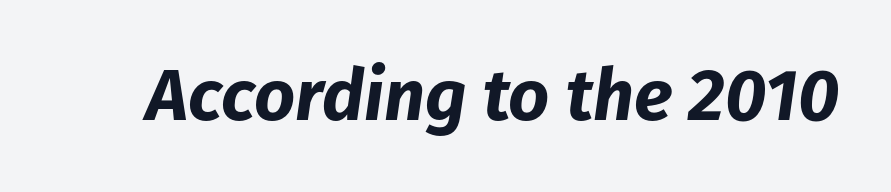
Q: Is the text bold? A: Yes.
Q: Is the text italic (slanted)? A: Yes, it leans right by about 8 degrees.
Q: Is the text underlined? A: No.
Q: Is the spacing between letters normal or unusually wide? A: Normal.
Q: Width (condensed, normal, or wide)? A: Normal.
Q: Stroke contrast? A: Low.
Q: x-height? A: Medium.
Q: Monospaced? A: No.
